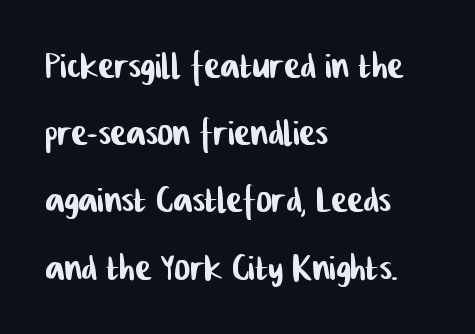
Here the designer chose a conventional face with non-uniform glyph widths. Note: no serifs on the glyphs. This sample uses plain, unmodified letter spacing. Compared with typical paragraphs, the rows here are spaced about the same. All the whitespace from short lines collects on the right.
